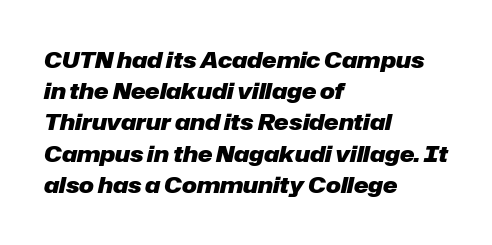
Q: Is the text bold? A: Yes.
Q: Is the text italic (slanted)? A: Yes, it leans right by about 12 degrees.
Q: Is the text underlined? A: No.
Q: How is the paragraph aligned? A: Left-aligned.
Q: Is the spacing between letters normal or unusually wide? A: Normal.
Q: Is the spacing between lines tight, normal or loose? A: Normal.
